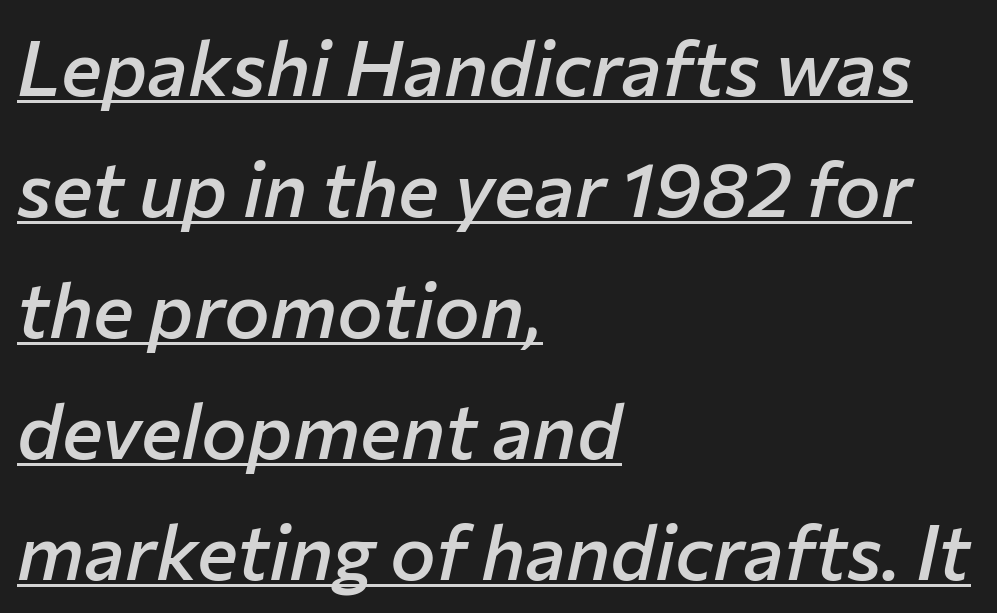
The image shows 77 px semibold type, italic (leaning right); set left-aligned, normal line spacing (1.57x), normal letter spacing, underlined; low stroke contrast and a medium x-height.
